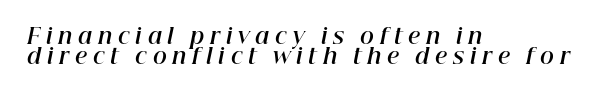
Loose tracking; the words dissolve into strings of separated letters. Regarding leading, the lines here are crowded together. Underlining? Definitely not there. On the weight axis this lands at bold, roughly 700.
